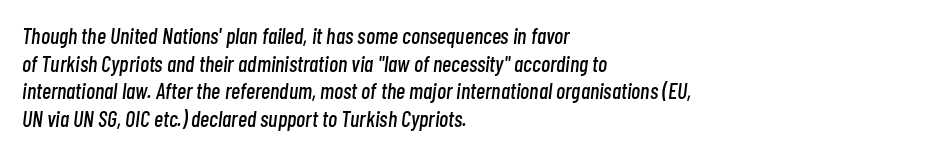
The words here are not underlined. Does the lettering tilt? It does — this is italic. Regular leading. Does the copy run flush right? No — it runs flush left. The horizontal fit of the characters is conventional and even.
